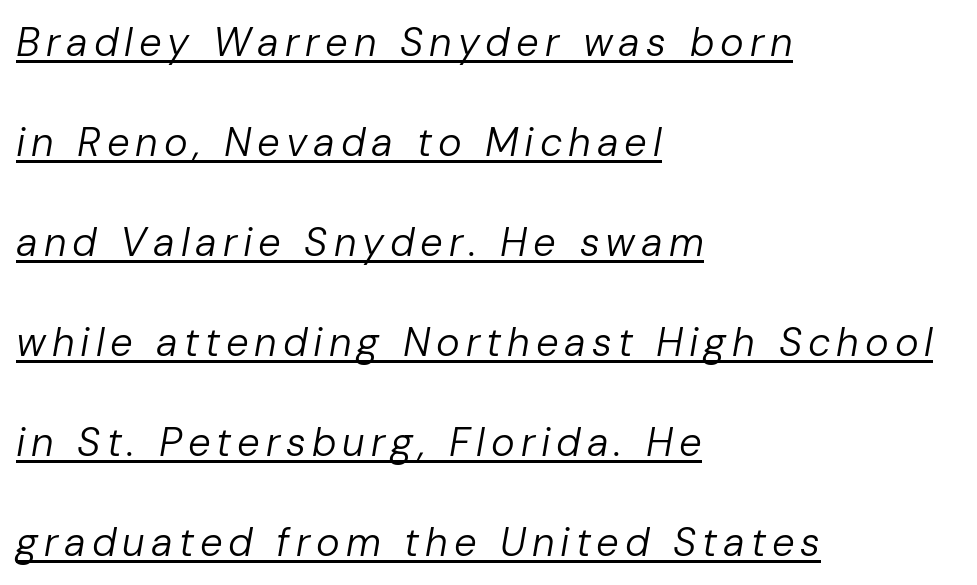
{"italic": "yes", "lean": "right", "slant_degrees": 10, "bold": "no", "weight": "regular", "width": "normal", "stroke_contrast": "low", "x_height": "medium", "monospaced": "no", "underline": "yes", "align": "left", "line_spacing": "loose", "line_spacing_ratio": 2.5, "glyph_px": 40}
